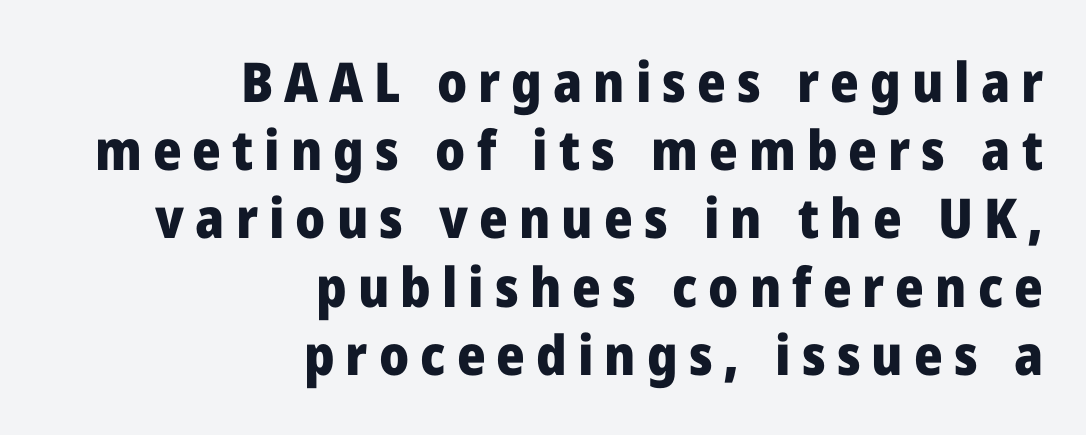
Q: Is the text bold? A: Yes.
Q: Is the text italic (slanted)? A: No, it is upright.
Q: Is the typeface a serif or a sans-serif typeface? A: Sans-serif.
Q: Is the text underlined? A: No.
Q: How is the paragraph aligned? A: Right-aligned.
Q: Is the spacing between letters normal or unusually wide? A: Unusually wide.
Q: Width (condensed, normal, or wide)? A: Normal.
Q: Stroke contrast? A: Low.
Q: x-height? A: Medium.
Q: Monospaced? A: No.
